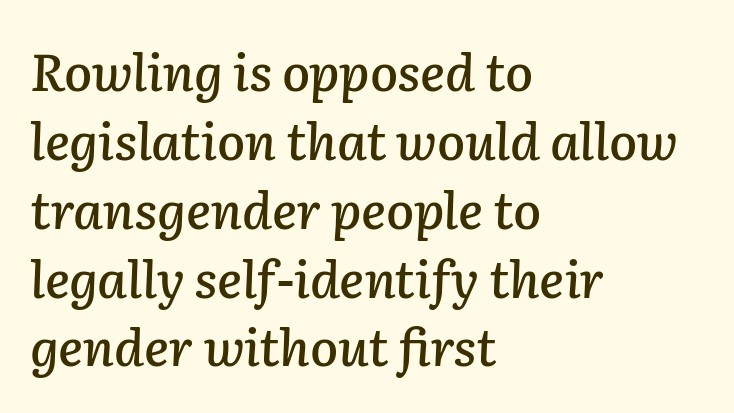
{"italic": "yes", "lean": "right", "slant_degrees": 2, "width": "normal", "stroke_contrast": "low", "x_height": "medium", "monospaced": "no", "underline": "no", "align": "left", "line_spacing": "normal", "line_spacing_ratio": 1.35, "letter_spacing": "normal", "letter_spacing_em": 0.0, "glyph_px": 51}
